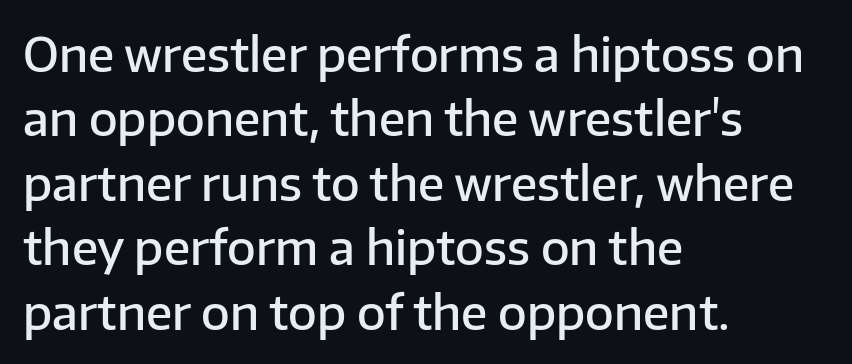
This is the in-between weight designers call semibold or demi. The compositor pushed each line to the left boundary. This rendering employs a face without finishing strokes, i.e., a sans-serif. Honestly, there is no underline to notice here at all. The letterforms sit shoulder to shoulder at normal distance. Do the letters lean? They stand straight.
